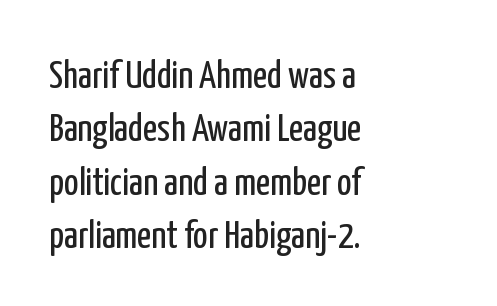
{"serif": "no", "italic": "no", "bold": "no", "weight": "regular", "width": "condensed", "stroke_contrast": "low", "x_height": "medium", "monospaced": "no", "underline": "no", "align": "left", "line_spacing": "normal", "line_spacing_ratio": 1.37, "letter_spacing": "normal", "letter_spacing_em": 0.0, "glyph_px": 39}
